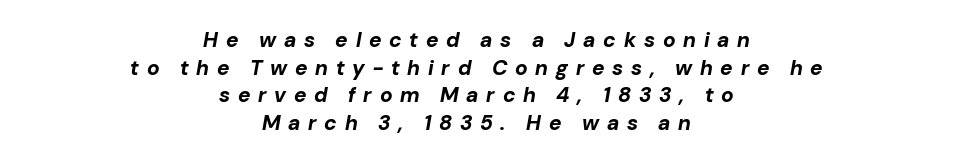
The image shows 21 px bold type, italic (leaning right); set centered, normal line spacing (1.32x), unusually wide letter spacing (+0.37 em), not underlined.
